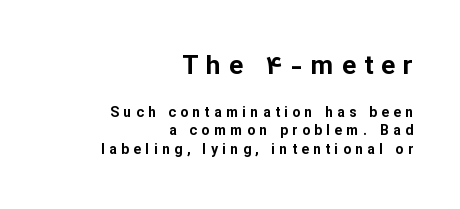
Q: Is the text bold? A: Yes.
Q: Is the text italic (slanted)? A: No, it is upright.
Q: Is the text underlined? A: No.
Q: How is the paragraph aligned? A: Right-aligned.
Q: Is the spacing between letters normal or unusually wide? A: Unusually wide.
Q: Is the spacing between lines tight, normal or loose? A: Normal.
Q: Which block of text is set in a larger size, the first (top) or the second (bottom)? A: The first (top) one.
